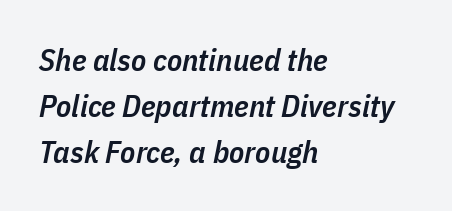
The image shows 31 px semibold, condensed type, italic (leaning right); set left-aligned, normal line spacing (1.48x), normal letter spacing, not underlined; low stroke contrast and a medium x-height.
